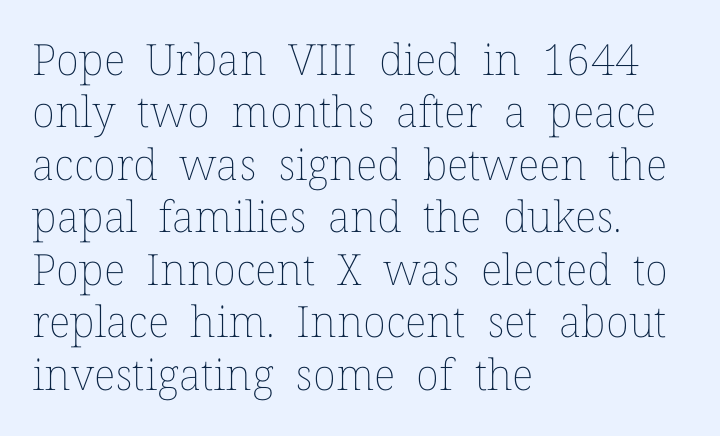
Italic? Not at all — the glyphs are vertical. Caption: face not bold, strokes unweighted. Is this a fixed-width face? No — the glyphs have proportional, varying widths. Descenders hang freely into open space. The paragraph shown leans on its left margin. Tracking here is standard; glyphs follow each other at the usual distance.
